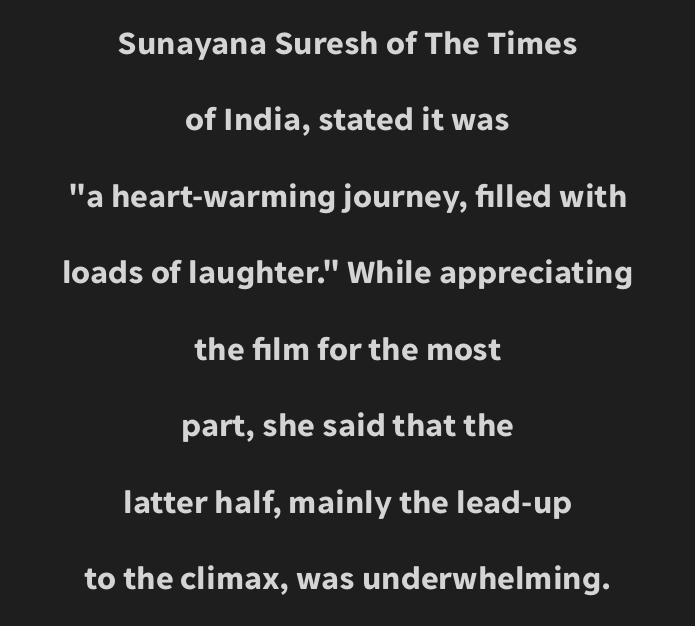
The image shows 34 px bold sans-serif type, upright; set centered, loose line spacing (2.25x), normal letter spacing, not underlined; low stroke contrast and a medium x-height.
